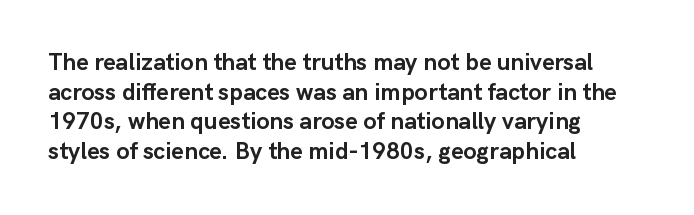
{"italic": "no", "bold": "yes", "underline": "no", "align": "left", "line_spacing_ratio": 1.23, "letter_spacing": "normal", "letter_spacing_em": 0.0, "glyph_px": 24}
